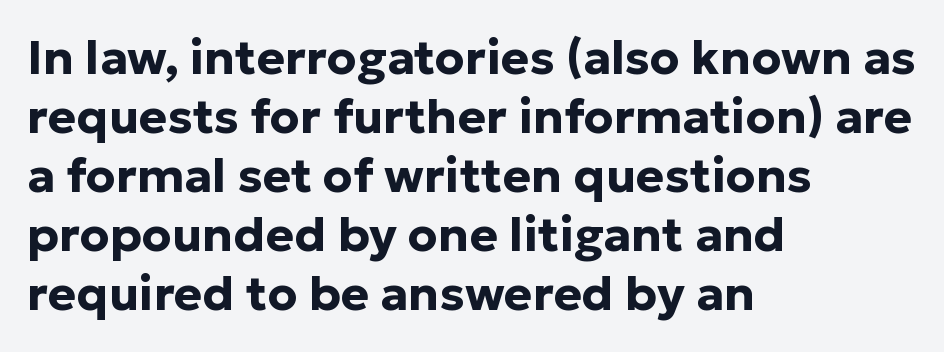
Q: Is the text bold? A: Yes.
Q: Is the text italic (slanted)? A: No, it is upright.
Q: Is the typeface a serif or a sans-serif typeface? A: Sans-serif.
Q: Is the text underlined? A: No.
Q: How is the paragraph aligned? A: Left-aligned.
Q: Is the spacing between letters normal or unusually wide? A: Normal.
Q: Width (condensed, normal, or wide)? A: Normal.
Q: Stroke contrast? A: Low.
Q: x-height? A: Medium.
Q: Monospaced? A: No.
